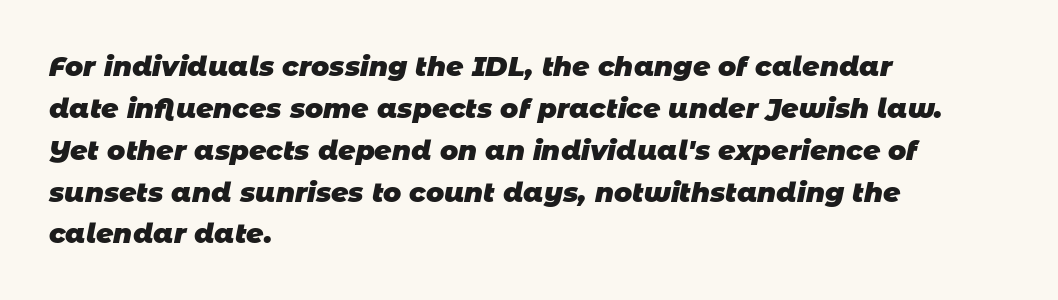
Q: Is the text bold? A: Yes.
Q: Is the text underlined? A: No.
Q: How is the paragraph aligned? A: Left-aligned.
Q: Is the spacing between letters normal or unusually wide? A: Normal.
Q: Is the spacing between lines tight, normal or loose? A: Normal.
